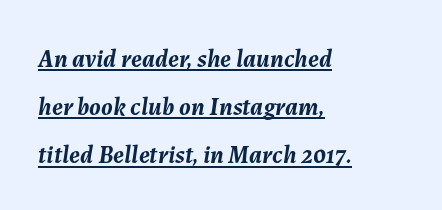
Q: Is the text bold? A: Yes.
Q: Is the text italic (slanted)? A: Yes, it leans right by about 7 degrees.
Q: Is the text underlined? A: Yes.
Q: How is the paragraph aligned? A: Left-aligned.
Q: Is the spacing between letters normal or unusually wide? A: Normal.
Q: Is the spacing between lines tight, normal or loose? A: Loose.
